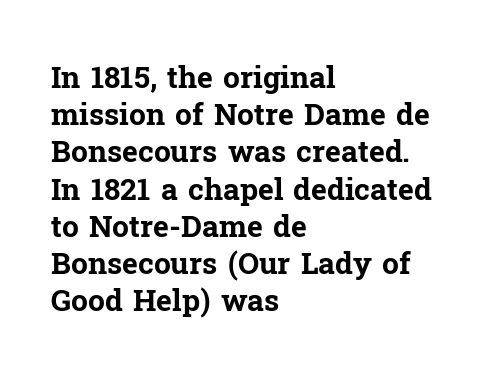
The words here are not underlined. Every character sits straight up, as roman type does. A student would call this left alignment; a typographer would say flush left, rag right. The letters advance in unequal steps, a hallmark of proportional type.
